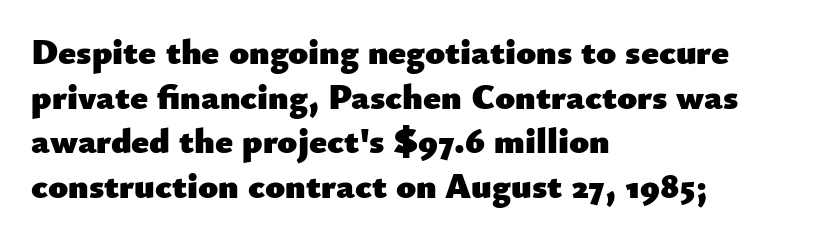
Q: Is the text bold? A: Yes.
Q: Is the text italic (slanted)? A: No, it is upright.
Q: Is the typeface a serif or a sans-serif typeface? A: Sans-serif.
Q: Is the text underlined? A: No.
Q: How is the paragraph aligned? A: Left-aligned.
Q: Is the spacing between letters normal or unusually wide? A: Normal.
Q: Width (condensed, normal, or wide)? A: Normal.
Q: Stroke contrast? A: Low.
Q: x-height? A: Small.
Q: Monospaced? A: No.
